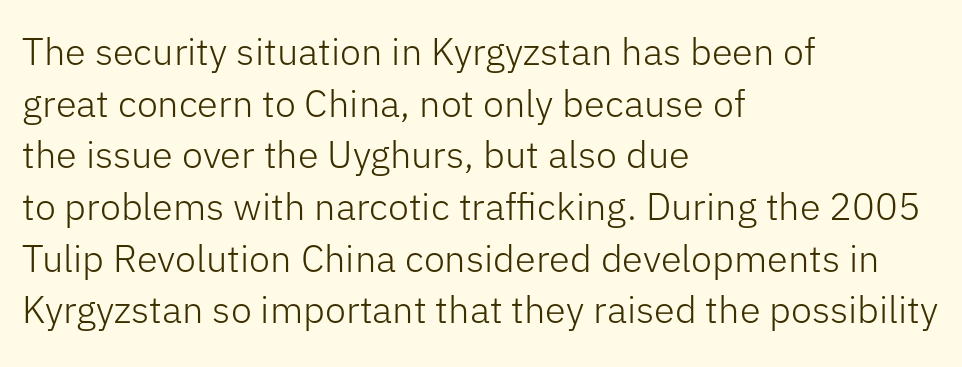
{"serif": "no", "italic": "no", "bold": "no", "weight": "light", "width": "normal", "stroke_contrast": "low", "x_height": "medium", "monospaced": "no", "underline": "no", "align": "left", "line_spacing": "normal", "line_spacing_ratio": 1.36, "letter_spacing": "normal", "letter_spacing_em": 0.0, "glyph_px": 38}
